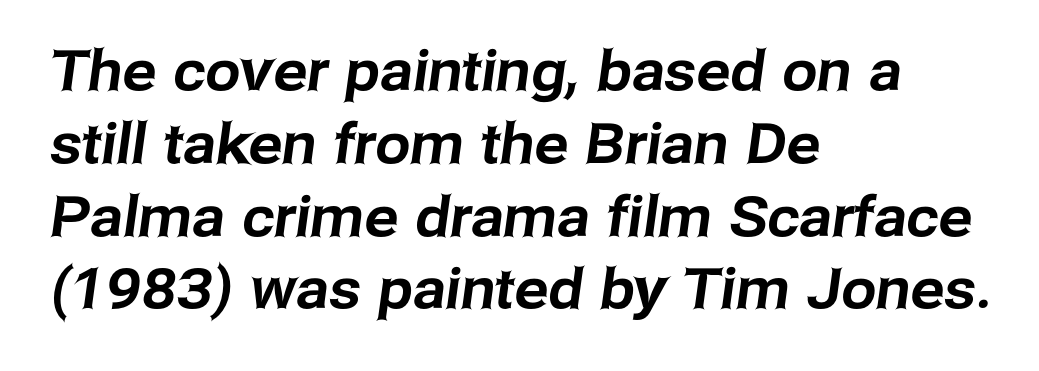
{"serif": "no", "width": "normal", "stroke_contrast": "low", "x_height": "medium", "monospaced": "no", "underline": "no", "align": "left", "line_spacing": "normal", "line_spacing_ratio": 1.3, "letter_spacing": "normal", "letter_spacing_em": 0.0, "glyph_px": 56}
